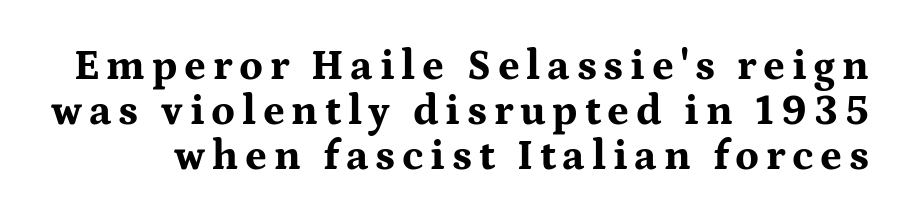
The image shows 42 px bold, wide serif type, upright; set tight line spacing (1.07x), not underlined; medium stroke contrast and a medium x-height.
